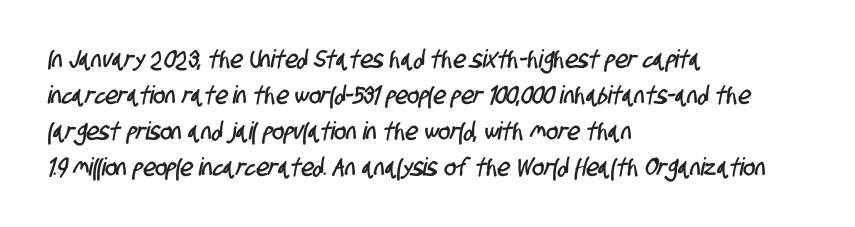
{"underline": "no", "align": "left", "line_spacing": "normal", "line_spacing_ratio": 1.44, "letter_spacing": "normal", "letter_spacing_em": 0.0, "glyph_px": 25}
